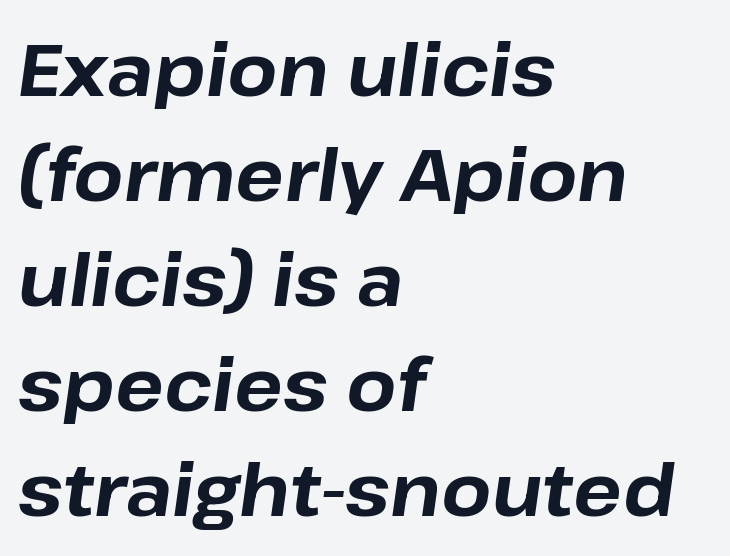
If you drew a line through each stem, it would be angled. Emphasis by weight is at full strength: bold. Where is the straight margin? On the left. Characters follow at the spacing the type designer built in. This sample has the flowing, uneven cadence of proportional lettering. Has an underline been added? It has not.
